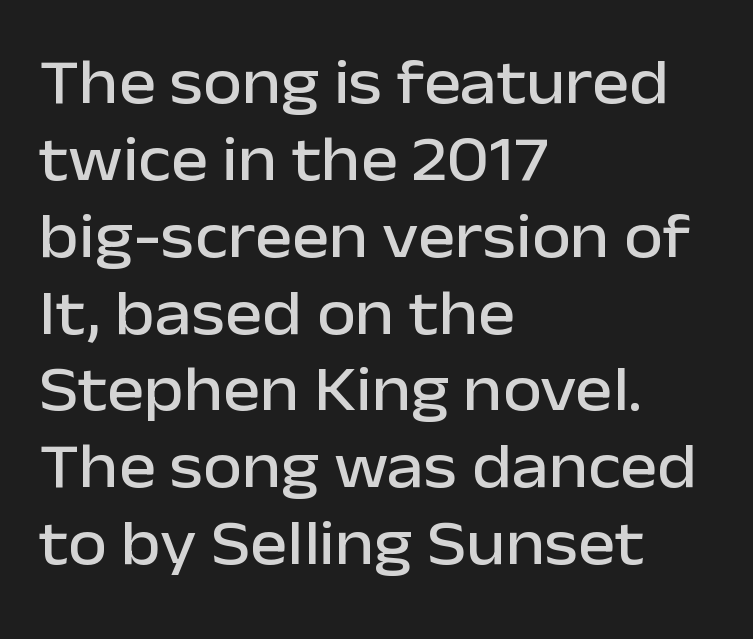
{"serif": "no", "italic": "no", "width": "normal", "stroke_contrast": "low", "x_height": "medium", "monospaced": "no", "underline": "no", "align": "left", "line_spacing_ratio": 1.22, "letter_spacing": "normal", "letter_spacing_em": 0.0, "glyph_px": 63}
